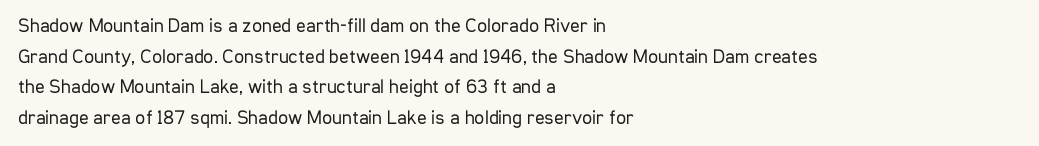
{"italic": "no", "bold": "no", "underline": "no", "align": "left", "line_spacing": "normal", "line_spacing_ratio": 1.53, "letter_spacing": "normal", "letter_spacing_em": 0.0, "glyph_px": 20}
